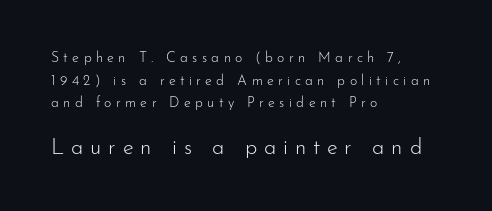
Tracking here is generous; glyphs stand well apart from one another. A classic flush-left, rag-right setting is used for this passage. Heaviness? Minimal to ordinary, like unemphasized prose. Does the lettering tilt? It doesn't — this is upright. Baseline-to-baseline distance is the conventional proportion of letter height. Glance below the letters and you will spot only blank space.
